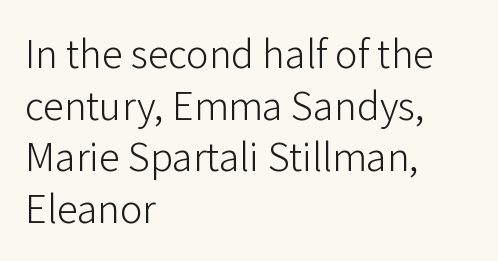
The image shows 42 px light sans-serif type, upright; set left-aligned, line spacing 1.23x, normal letter spacing, not underlined; low stroke contrast and a medium x-height.
